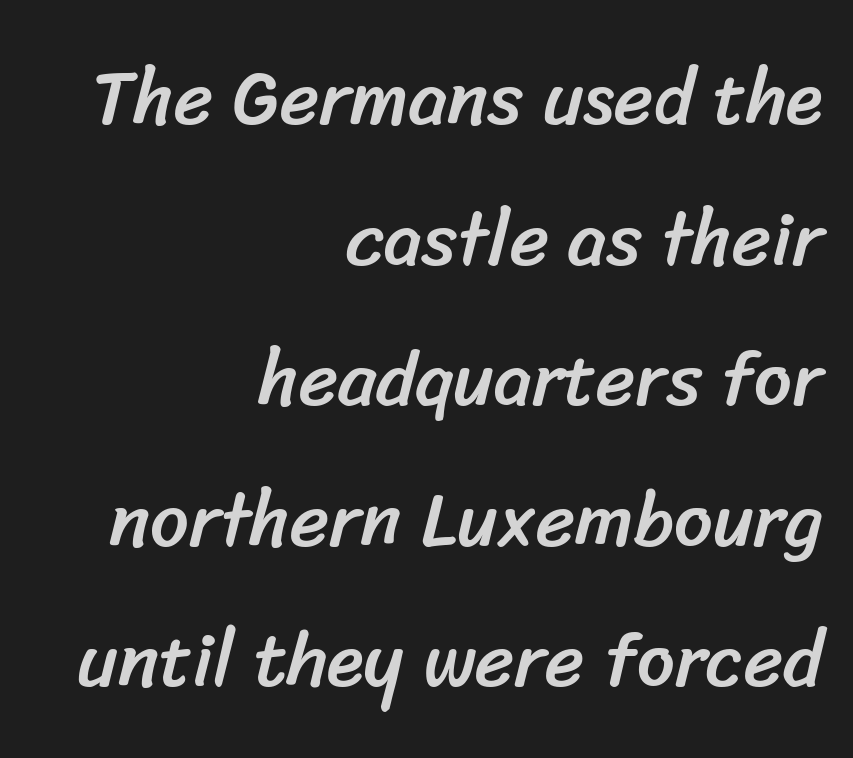
The baseline area is clear. Nope, no serifs anywhere on these letters. Does extra space separate the letters? No, they use regular spacing. Do the characters align in a grid? No, the font is proportional. Every row of glyphs terminates at an identical x-position on the right.
